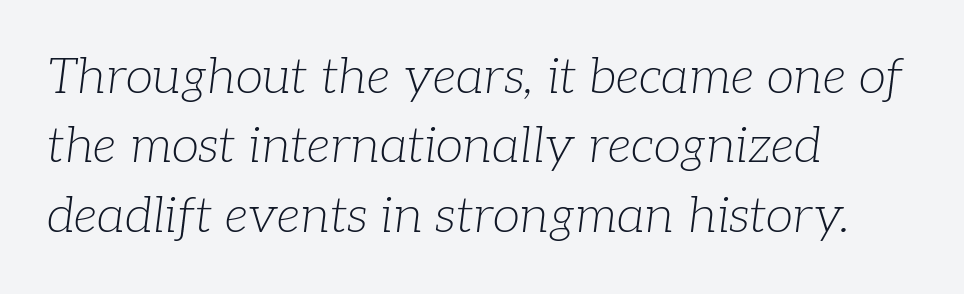
{"serif": "yes", "italic": "yes", "lean": "right", "slant_degrees": 7, "bold": "no", "weight": "light", "width": "normal", "stroke_contrast": "low", "x_height": "medium", "monospaced": "no", "underline": "no", "align": "left", "line_spacing": "normal", "line_spacing_ratio": 1.39, "letter_spacing": "normal", "letter_spacing_em": 0.0, "glyph_px": 50}
